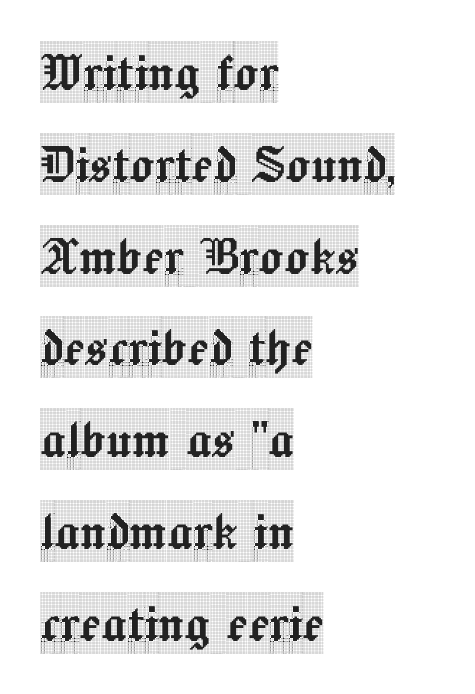
Rule under the text: the space is simply empty. Notice how the stems are strictly vertical — no italics here. The gaps between neighbouring characters are ordinary and unremarkable. The rendering uses natural spacing where letterforms have individual widths.
